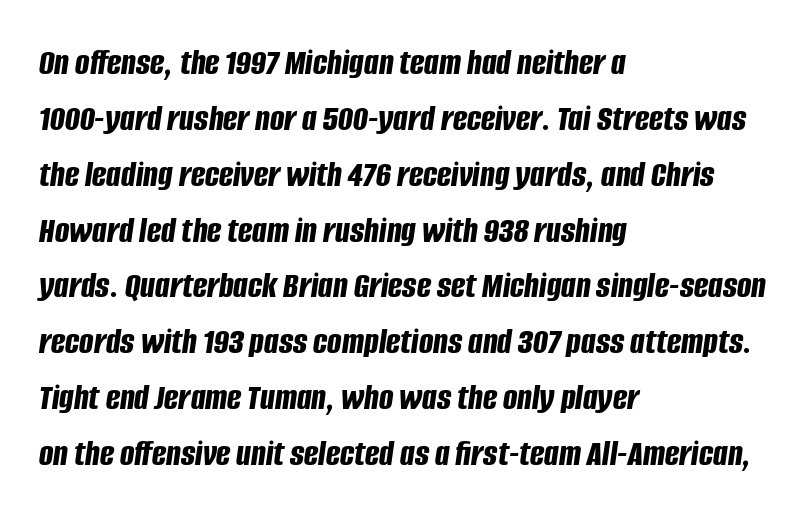
{"italic": "yes", "lean": "right", "slant_degrees": 8, "bold": "yes", "weight": "bold", "width": "condensed", "stroke_contrast": "low", "x_height": "large", "monospaced": "no", "underline": "no", "align": "left", "line_spacing": "normal", "line_spacing_ratio": 1.47, "letter_spacing": "normal", "letter_spacing_em": 0.0, "glyph_px": 38}
